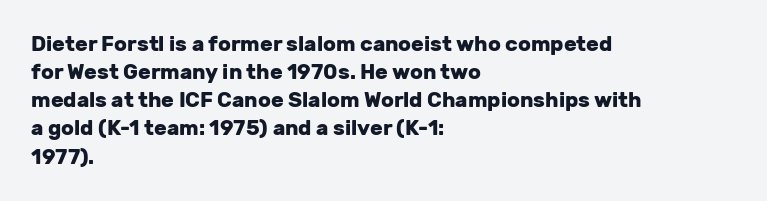
Q: Is the text bold? A: Yes.
Q: Is the text italic (slanted)? A: No, it is upright.
Q: Is the text underlined? A: No.
Q: How is the paragraph aligned? A: Left-aligned.
Q: Is the spacing between letters normal or unusually wide? A: Normal.
Q: Is the spacing between lines tight, normal or loose? A: Normal.
